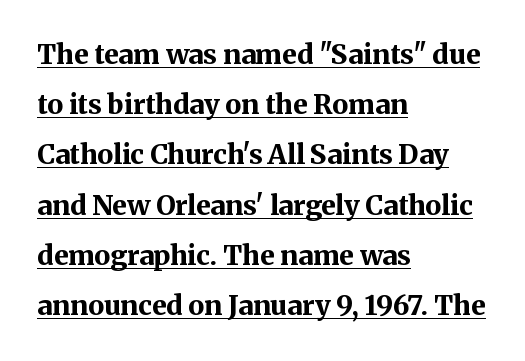
The image shows 27 px bold type, upright; set left-aligned, line spacing 1.86x, normal letter spacing, underlined.
